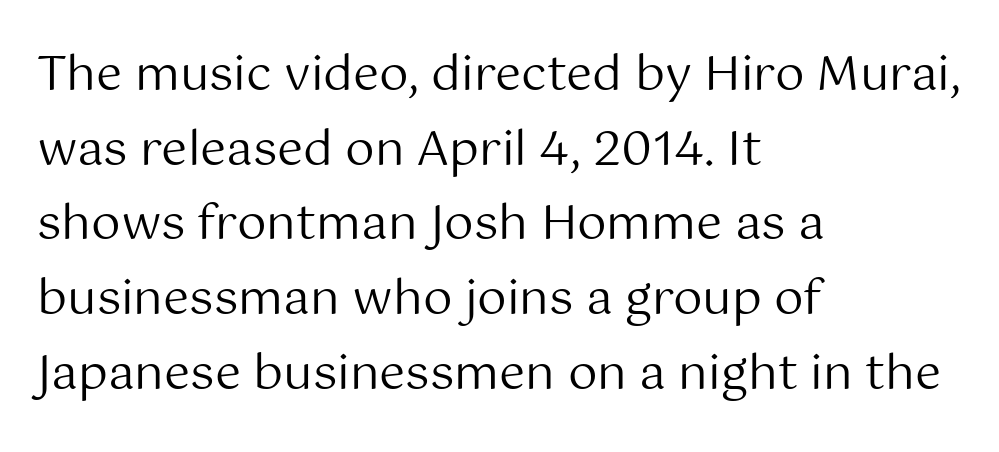
The image shows 47 px regular-weight sans-serif type, upright; set left-aligned, normal line spacing (1.59x), normal letter spacing, not underlined; medium stroke contrast and a medium x-height.
